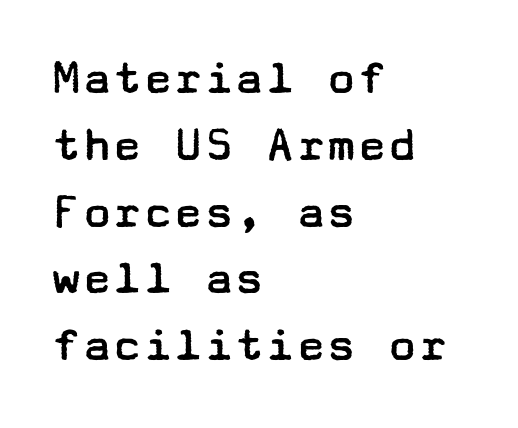
{"serif": "no", "italic": "no", "bold": "no", "weight": "regular", "width": "wide", "stroke_contrast": "low", "x_height": "medium", "underline": "no", "align": "left", "line_spacing": "normal", "line_spacing_ratio": 1.31, "letter_spacing": "normal", "letter_spacing_em": 0.0, "glyph_px": 51}
